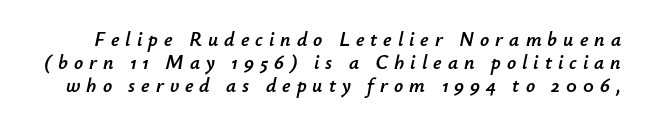
The image shows 20 px text type, italic (leaning right); set line spacing 1.16x, unusually wide letter spacing (+0.3 em), not underlined.
